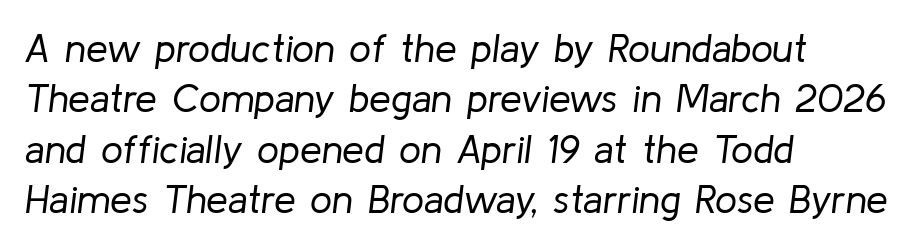
The image shows 39 px regular-weight type, italic (leaning right); set left-aligned, normal line spacing (1.29x), normal letter spacing, not underlined; low stroke contrast and a medium x-height.
